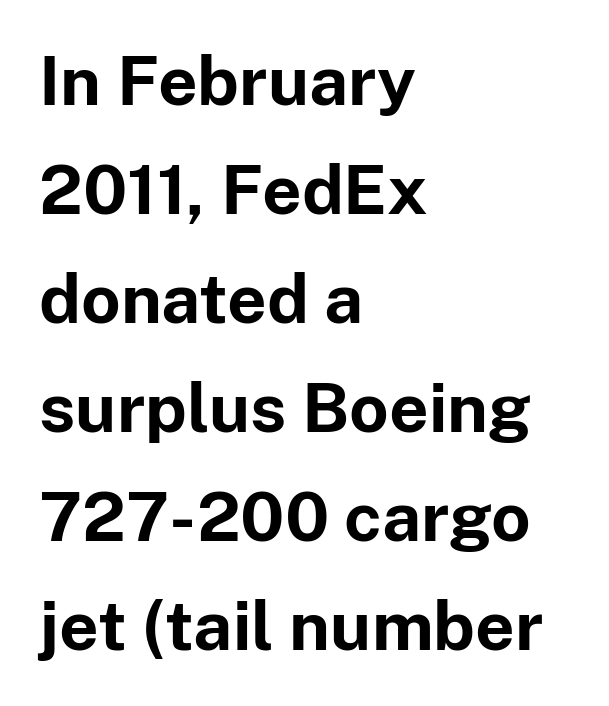
Q: Is the text bold? A: Yes.
Q: Is the text italic (slanted)? A: No, it is upright.
Q: Is the typeface a serif or a sans-serif typeface? A: Sans-serif.
Q: Is the text underlined? A: No.
Q: How is the paragraph aligned? A: Left-aligned.
Q: Is the spacing between letters normal or unusually wide? A: Normal.
Q: Is the spacing between lines tight, normal or loose? A: Normal.
Q: Width (condensed, normal, or wide)? A: Normal.
Q: Stroke contrast? A: Low.
Q: x-height? A: Medium.
Q: Monospaced? A: No.
